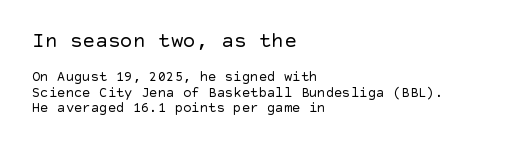
These lines keep a tight, regular rhythm from letter to letter. Leading is clearly below the norm, producing a dense column. Italic: no, the glyphs are upright roman. Line beginnings align vertically; line endings do not. The emphasis by scale lands on block number one, above.
